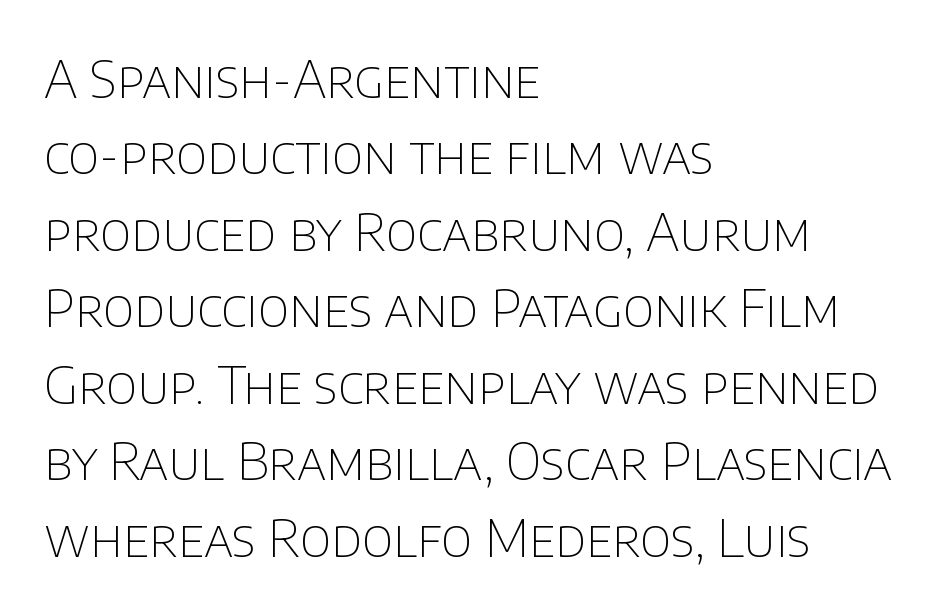
Q: Is the text bold? A: No.
Q: Is the text italic (slanted)? A: No, it is upright.
Q: Is the typeface a serif or a sans-serif typeface? A: Sans-serif.
Q: Is the text underlined? A: No.
Q: How is the paragraph aligned? A: Left-aligned.
Q: Is the spacing between letters normal or unusually wide? A: Normal.
Q: Is the spacing between lines tight, normal or loose? A: Normal.
Q: Width (condensed, normal, or wide)? A: Normal.
Q: Stroke contrast? A: Low.
Q: x-height? A: Large.
Q: Monospaced? A: No.
